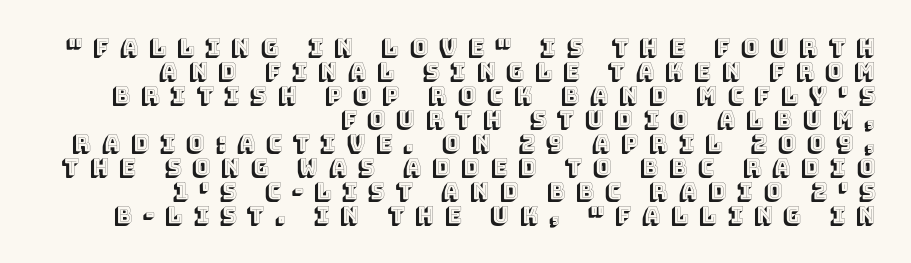
The image shows 22 px text type, upright; set right-aligned, tight line spacing (1.09x), unusually wide letter spacing (+0.49 em), not underlined.
